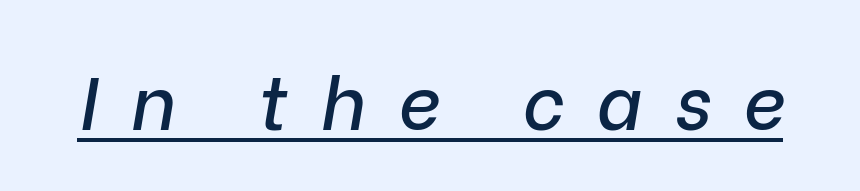
Q: Is the text italic (slanted)? A: Yes, it leans right by about 9 degrees.
Q: Is the text underlined? A: Yes.
Q: Is the spacing between letters normal or unusually wide? A: Unusually wide.
Q: Width (condensed, normal, or wide)? A: Normal.
Q: Stroke contrast? A: Low.
Q: x-height? A: Medium.
Q: Monospaced? A: No.
